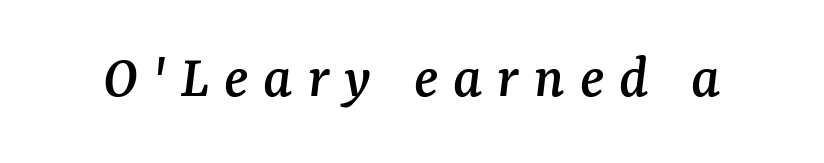
The image shows 62 px serif type, italic (leaning right); set unusually wide letter spacing (+0.24 em), not underlined; medium stroke contrast and a medium x-height.
